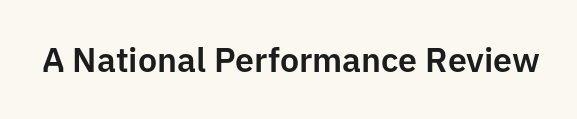
{"serif": "no", "italic": "no", "width": "normal", "stroke_contrast": "low", "x_height": "medium", "monospaced": "no", "underline": "no", "letter_spacing": "normal", "letter_spacing_em": 0.0, "glyph_px": 34}
